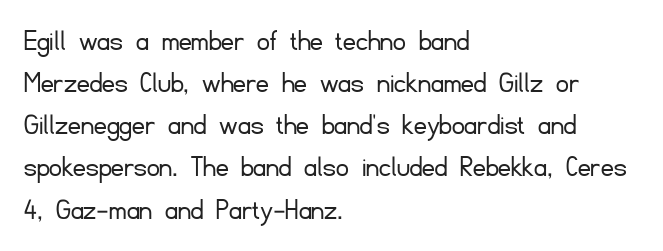
{"serif": "no", "italic": "no", "bold": "no", "weight": "light", "width": "normal", "stroke_contrast": "low", "x_height": "small", "monospaced": "no", "underline": "no", "align": "left", "line_spacing": "normal", "line_spacing_ratio": 1.36, "letter_spacing": "normal", "letter_spacing_em": 0.0, "glyph_px": 31}
